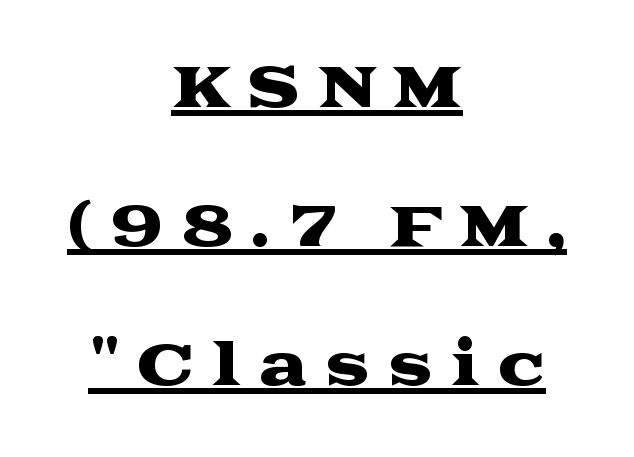
{"serif": "yes", "italic": "no", "width": "wide", "stroke_contrast": "medium", "x_height": "medium", "monospaced": "no", "underline": "yes", "align": "center", "line_spacing": "loose", "line_spacing_ratio": 2.44, "letter_spacing": "wide", "letter_spacing_em": 0.3, "glyph_px": 57}
